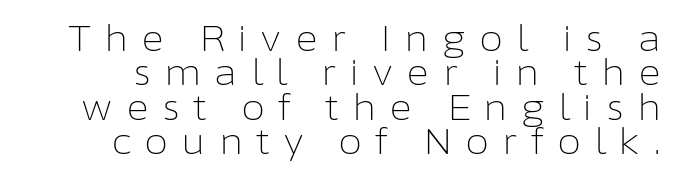
The image shows 35 px light sans-serif type, upright; set tight line spacing (0.98x), unusually wide letter spacing (+0.37 em), not underlined; low stroke contrast and a medium x-height.
